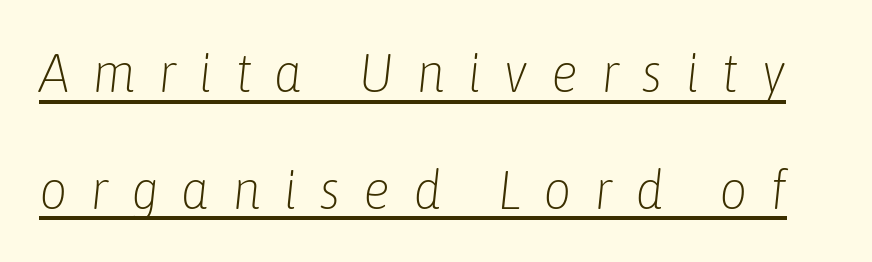
Q: Is the text bold? A: No.
Q: Is the text italic (slanted)? A: Yes, it leans right by about 6 degrees.
Q: Is the text underlined? A: Yes.
Q: Is the spacing between letters normal or unusually wide? A: Unusually wide.
Q: Is the spacing between lines tight, normal or loose? A: Loose.
Q: Width (condensed, normal, or wide)? A: Condensed.
Q: Stroke contrast? A: Low.
Q: x-height? A: Medium.
Q: Monospaced? A: No.
